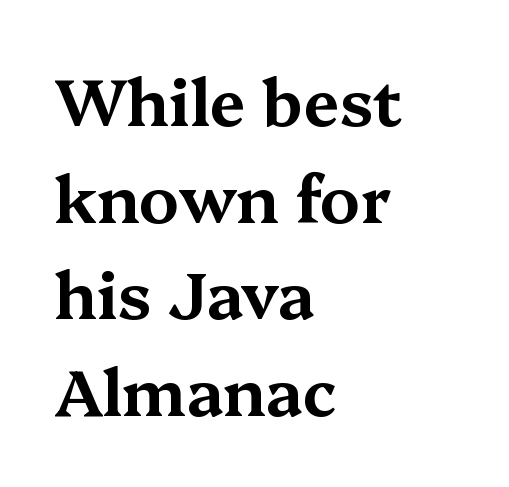
Q: Is the text italic (slanted)? A: No, it is upright.
Q: Is the typeface a serif or a sans-serif typeface? A: Serif.
Q: Is the text underlined? A: No.
Q: How is the paragraph aligned? A: Left-aligned.
Q: Is the spacing between letters normal or unusually wide? A: Normal.
Q: Is the spacing between lines tight, normal or loose? A: Normal.
Q: Width (condensed, normal, or wide)? A: Wide.
Q: Stroke contrast? A: Medium.
Q: x-height? A: Medium.
Q: Monospaced? A: No.
